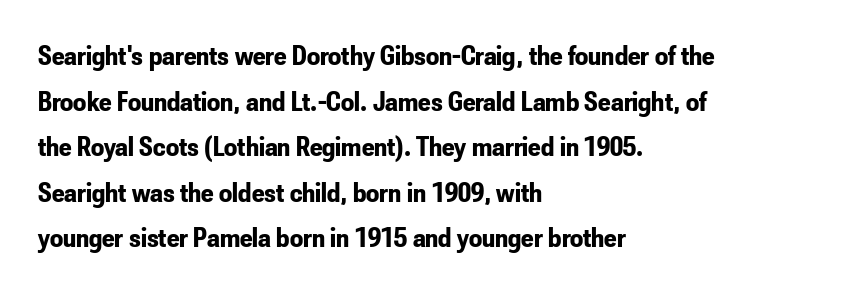
Does the weight exceed regular? Yes, all the way to bold. This sample uses an upright cut, with every glyph sitting square on the baseline. A classic flush-left, rag-right setting is used for this passage. The passage shown is typeset with a sans-serif family.
